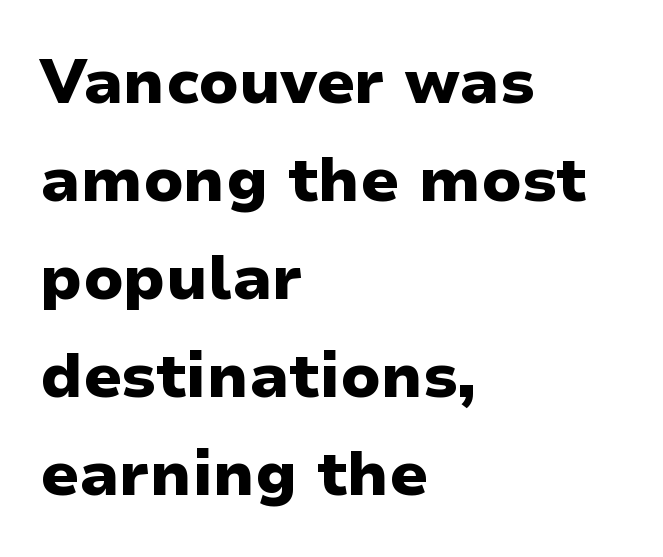
{"serif": "no", "italic": "no", "bold": "yes", "weight": "heavy", "width": "normal", "stroke_contrast": "low", "x_height": "medium", "monospaced": "no", "underline": "no", "align": "left", "line_spacing": "normal", "line_spacing_ratio": 1.58, "letter_spacing": "normal", "letter_spacing_em": 0.0, "glyph_px": 62}
